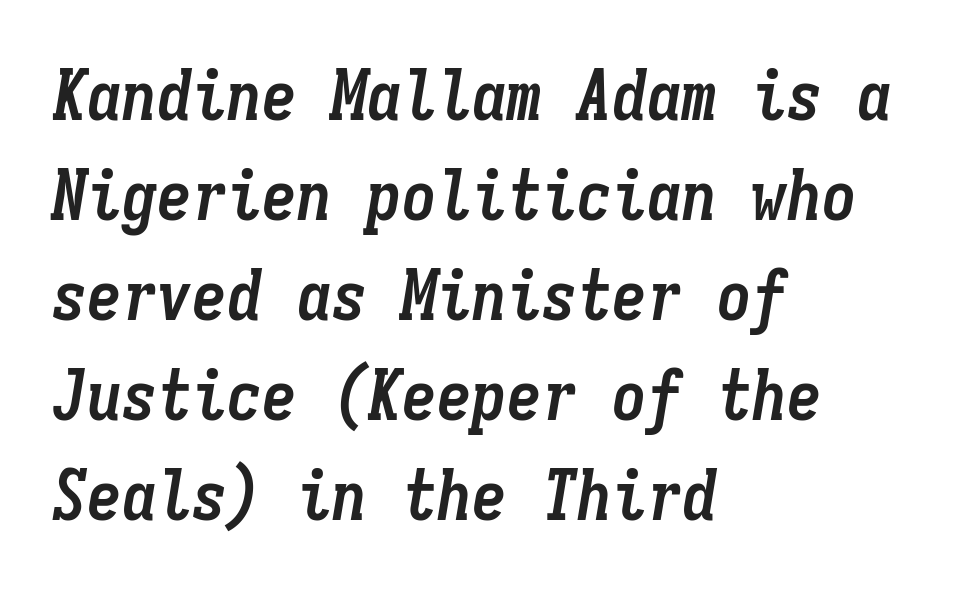
The image shows 70 px semibold, condensed type, italic (leaning right), monospaced; set left-aligned, normal line spacing (1.43x), normal letter spacing, not underlined; low stroke contrast and a medium x-height.
